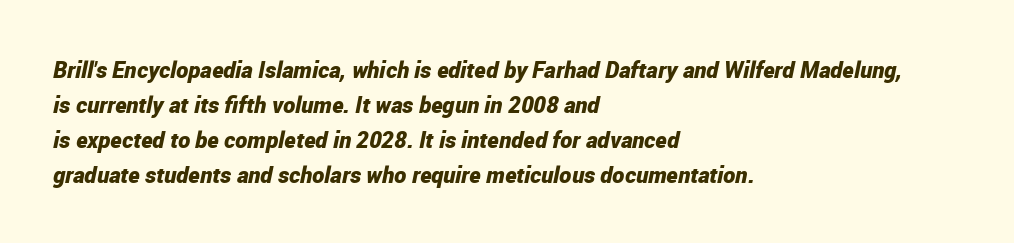
Left-aligned paragraph, ragged on the right. The whole block is typeset with a tilt. Baseline-to-baseline distance is the conventional proportion of letter height. Only glyphs here, with clear space below each row. Caption: bold face, heavy strokes.
